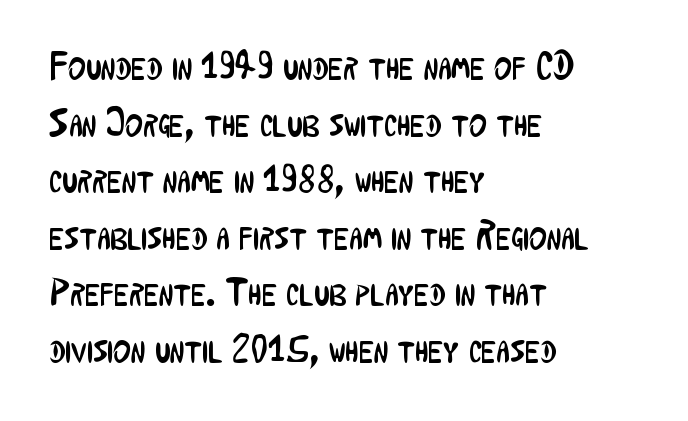
{"serif": "no", "italic": "no", "bold": "no", "weight": "regular", "width": "condensed", "stroke_contrast": "low", "x_height": "medium", "monospaced": "no", "underline": "no", "align": "left", "line_spacing": "normal", "line_spacing_ratio": 1.49, "letter_spacing": "normal", "letter_spacing_em": 0.0, "glyph_px": 38}
